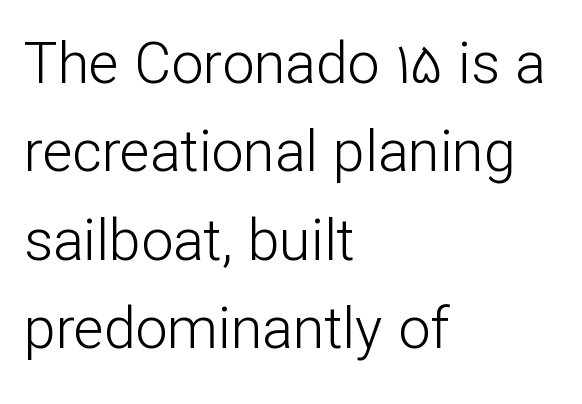
The image shows 57 px light sans-serif type, upright; set left-aligned, normal line spacing (1.55x), normal letter spacing, not underlined; low stroke contrast and a medium x-height.
